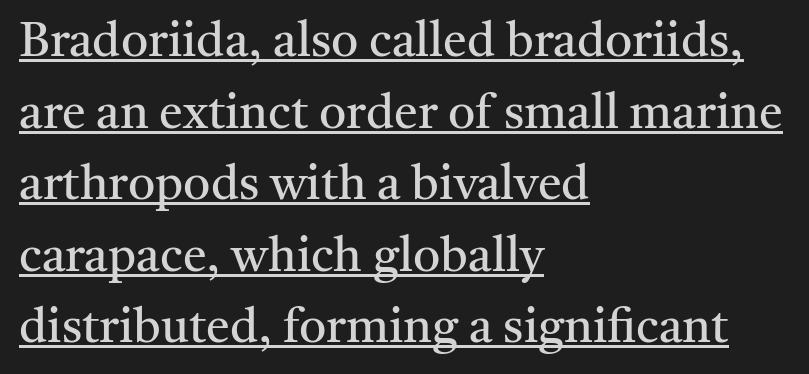
{"serif": "yes", "italic": "no", "bold": "no", "weight": "regular", "width": "normal", "stroke_contrast": "medium", "x_height": "medium", "monospaced": "no", "underline": "yes", "align": "left", "line_spacing": "normal", "line_spacing_ratio": 1.49, "letter_spacing": "normal", "letter_spacing_em": 0.0, "glyph_px": 48}
